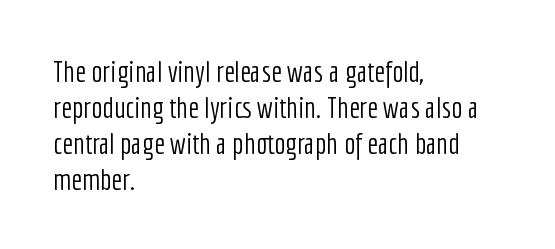
The face used here is rendered with its standard letterfit. No letter is thick-stroked: the sample isn't bold. Is the block centered? No — it sits flush against the left margin. The space beneath each line is pristine and unruled.
